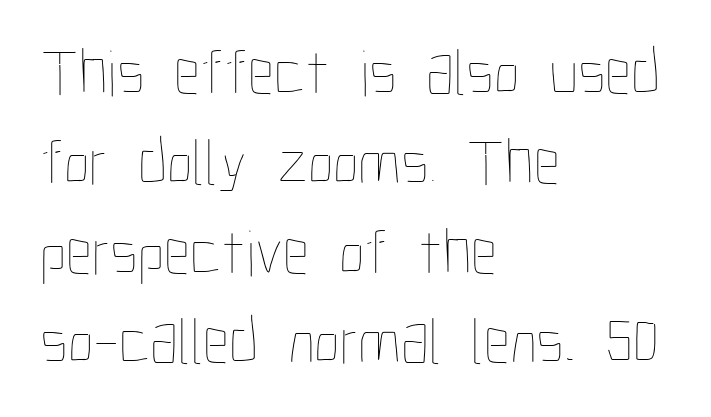
Q: Is the text bold? A: No.
Q: Is the text italic (slanted)? A: No, it is upright.
Q: Is the text underlined? A: No.
Q: How is the paragraph aligned? A: Left-aligned.
Q: Is the spacing between letters normal or unusually wide? A: Normal.
Q: Is the spacing between lines tight, normal or loose? A: Normal.
Q: Width (condensed, normal, or wide)? A: Condensed.
Q: Stroke contrast? A: Low.
Q: x-height? A: Medium.
Q: Monospaced? A: No.
